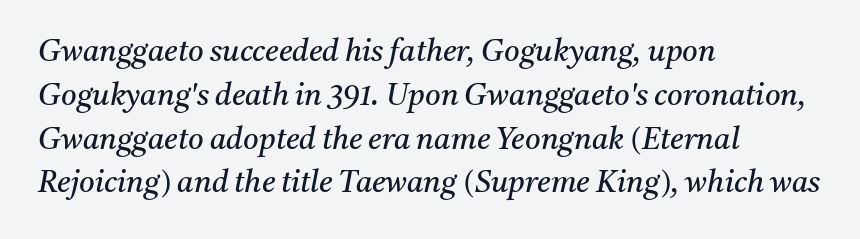
{"serif": "yes", "italic": "yes", "lean": "right", "slant_degrees": 11, "bold": "no", "weight": "regular", "width": "normal", "stroke_contrast": "medium", "x_height": "medium", "monospaced": "no", "underline": "no", "align": "left", "line_spacing": "normal", "line_spacing_ratio": 1.46, "letter_spacing": "normal", "letter_spacing_em": 0.0, "glyph_px": 30}
